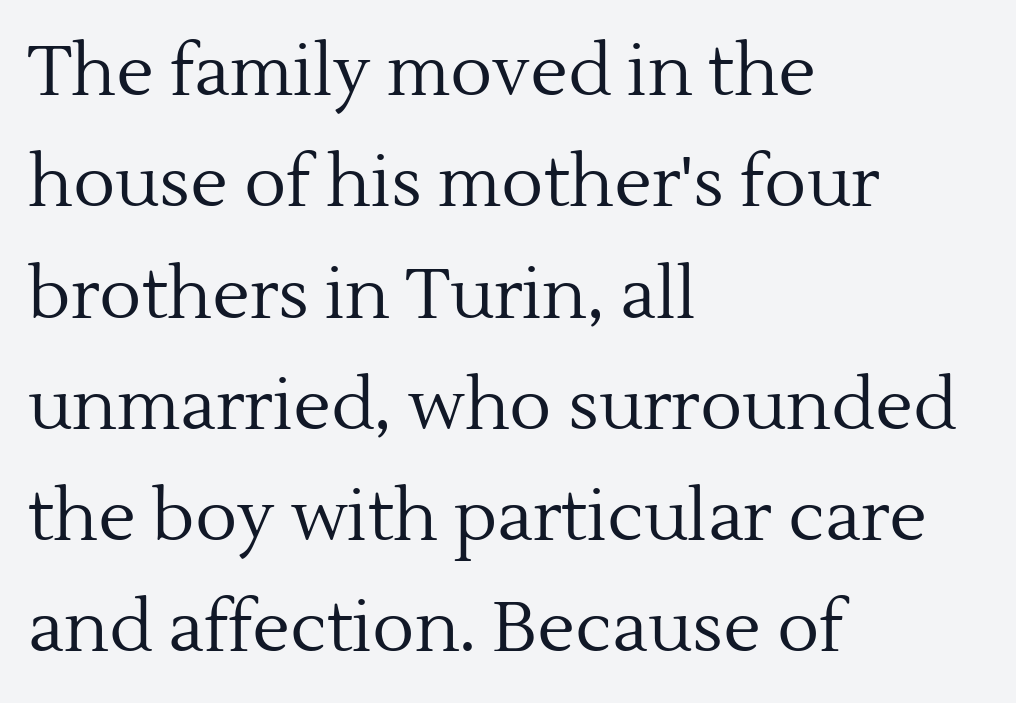
{"serif": "yes", "italic": "no", "bold": "no", "weight": "regular", "width": "normal", "x_height": "medium", "monospaced": "no", "underline": "no", "align": "left", "line_spacing": "normal", "line_spacing_ratio": 1.59, "letter_spacing": "normal", "letter_spacing_em": 0.0, "glyph_px": 70}
